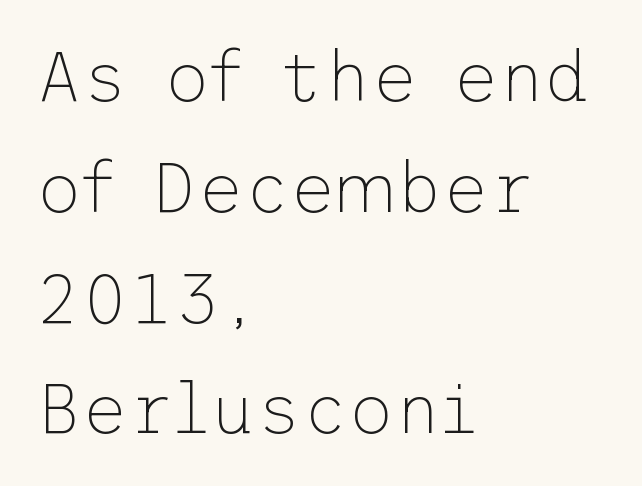
{"serif": "no", "italic": "no", "bold": "no", "weight": "thin", "width": "normal", "stroke_contrast": "low", "x_height": "medium", "underline": "no", "align": "left", "line_spacing": "normal", "line_spacing_ratio": 1.56, "letter_spacing": "normal", "letter_spacing_em": 0.0, "glyph_px": 71}
